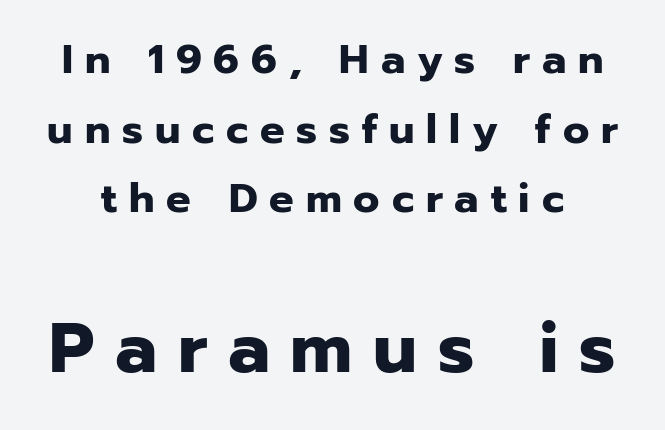
Q: Is the text bold? A: Yes.
Q: Is the text italic (slanted)? A: No, it is upright.
Q: Is the typeface a serif or a sans-serif typeface? A: Sans-serif.
Q: Is the text underlined? A: No.
Q: Is the spacing between letters normal or unusually wide? A: Unusually wide.
Q: Is the spacing between lines tight, normal or loose? A: Normal.
Q: Which block of text is set in a larger size, the first (top) or the second (bottom)? A: The second (bottom) one.
Q: Width (condensed, normal, or wide)? A: Normal.
Q: Stroke contrast? A: Low.
Q: x-height? A: Medium.
Q: Monospaced? A: No.
